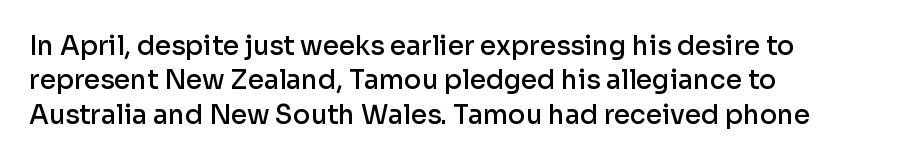
The image shows 26 px text type, upright; set left-aligned, normal line spacing (1.32x), normal letter spacing, not underlined.
